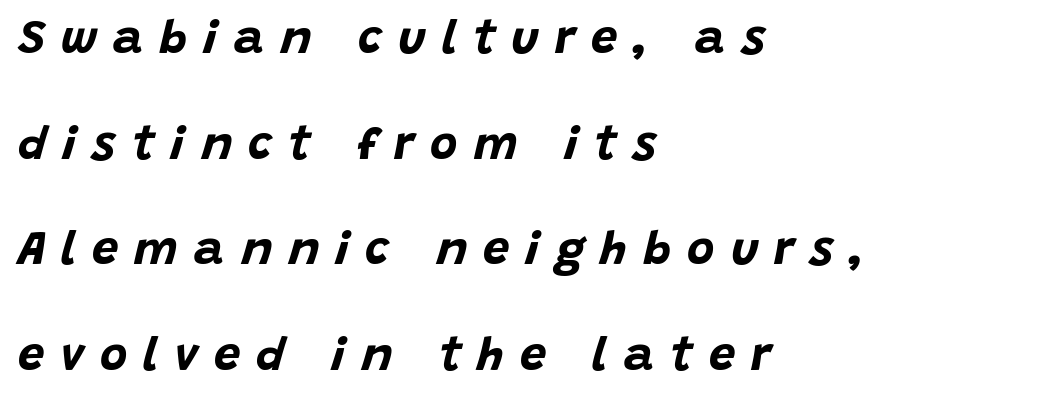
The image shows 47 px bold type, italic (leaning right); set left-aligned, loose line spacing (2.25x), unusually wide letter spacing (+0.34 em), not underlined; low stroke contrast and a large x-height.
